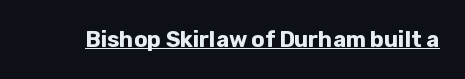
Q: Is the text bold? A: Yes.
Q: Is the text italic (slanted)? A: No, it is upright.
Q: Is the text underlined? A: Yes.
Q: Is the spacing between letters normal or unusually wide? A: Normal.
